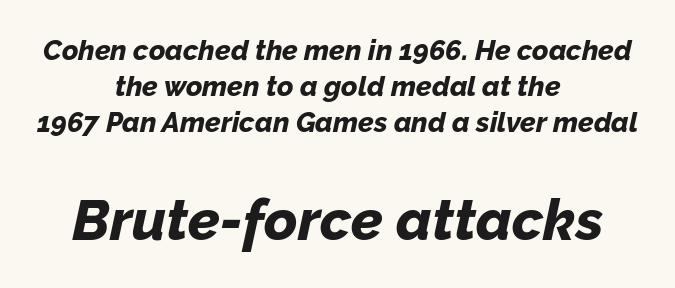
The emphasis by scale lands on block number two, below. Strokes here are thick enough to call this a true bold. Each line is balanced around a shared central axis. The rendering uses natural spacing where letterforms have individual widths. Evenly set lines give the paragraph a standard silhouette.
